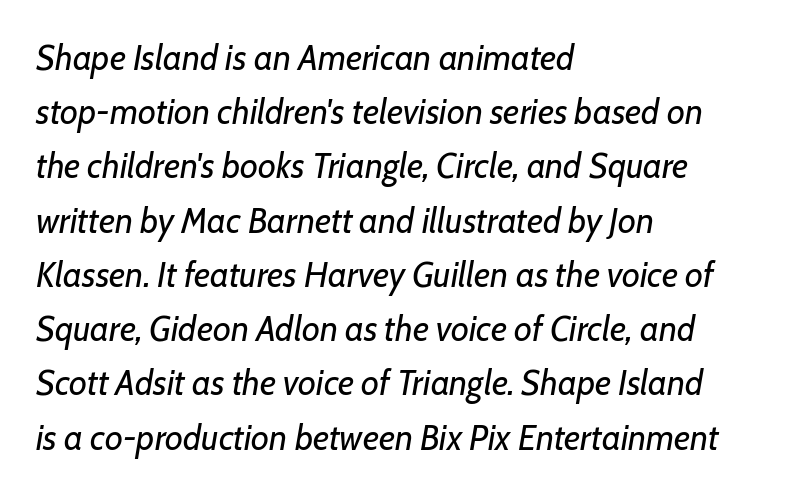
Note the varied advance widths — an 'i' is clearly narrower than an 'm'. Leading matches the norm, producing a regular column. Quick note: underline off. Compared with a typical body face, this is equally light or lighter still.
